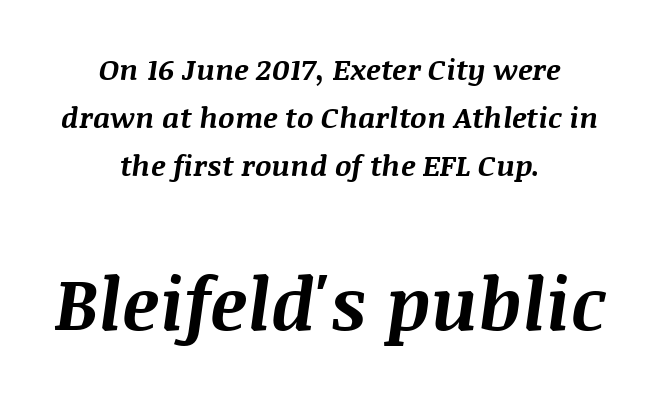
The image shows 73 px bold type, italic (leaning right); set centered, normal line spacing (1.66x), normal letter spacing, not underlined; the second (bottom) block is 2.52x larger; medium stroke contrast and a large x-height.
